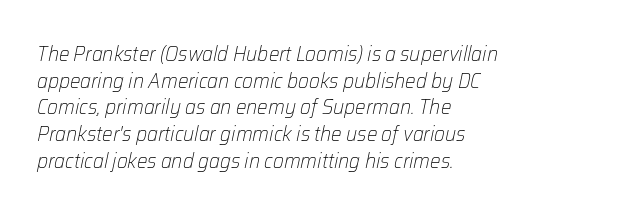
The passage is arranged the way most books set body copy — flush left. The glyphs are unaccompanied by any horizontal stroke below them. You can tell it's italic because the verticals aren't actually vertical. Honestly, the letter spacing is just normal — you wouldn't notice it.
